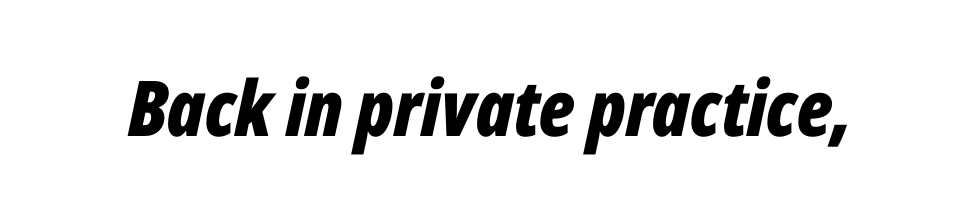
The letters sit at their default tracking, neither squeezed nor spread. Beneath every word, the page is bare. You'd pick this weight for a headline — it's a proper bold. If you drew a line through each stem, it would be angled. Character widths vary here, with narrow letters taking less room than wide ones.
